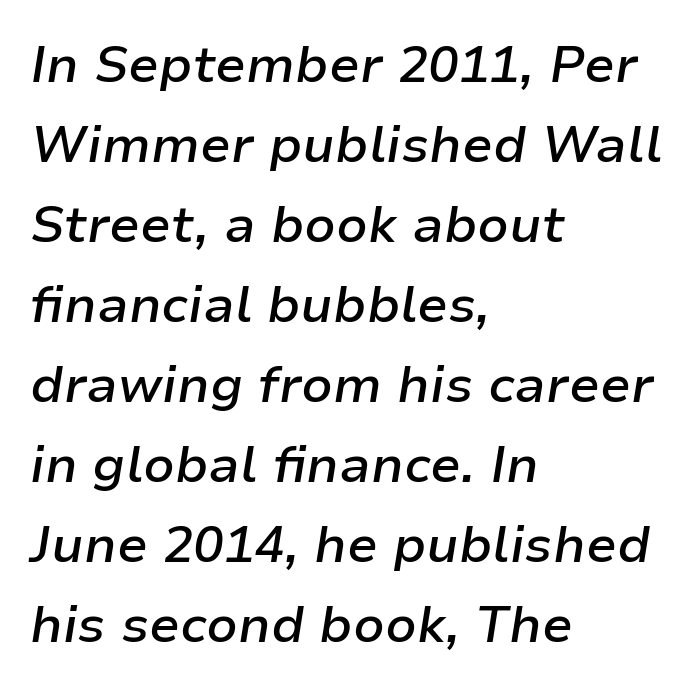
Q: Is the text bold? A: Semi-bold.
Q: Is the text italic (slanted)? A: Yes, it leans right by about 9 degrees.
Q: Is the text underlined? A: No.
Q: How is the paragraph aligned? A: Left-aligned.
Q: Is the spacing between letters normal or unusually wide? A: Normal.
Q: Is the spacing between lines tight, normal or loose? A: Normal.
Q: Width (condensed, normal, or wide)? A: Normal.
Q: Stroke contrast? A: Low.
Q: x-height? A: Medium.
Q: Monospaced? A: No.
